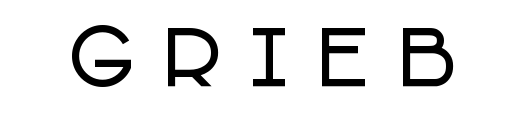
The image shows 72 px condensed sans-serif type, upright; set unusually wide letter spacing (+0.44 em), not underlined; low stroke contrast and a large x-height.
